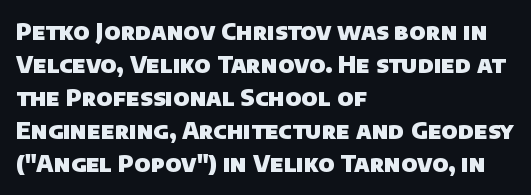
Bold? Absolutely — the strokes are thick and heavy. Descenders are the only things crossing below the line. The rows are spaced the way most documents space them. You could call the tracking neutral — neither tight nor loose.
